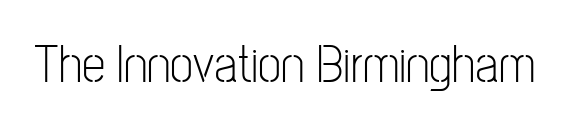
Q: Is the text bold? A: No.
Q: Is the text italic (slanted)? A: No, it is upright.
Q: Is the typeface a serif or a sans-serif typeface? A: Sans-serif.
Q: Is the text underlined? A: No.
Q: Is the spacing between letters normal or unusually wide? A: Normal.
Q: Width (condensed, normal, or wide)? A: Condensed.
Q: Stroke contrast? A: Low.
Q: x-height? A: Medium.
Q: Monospaced? A: No.
